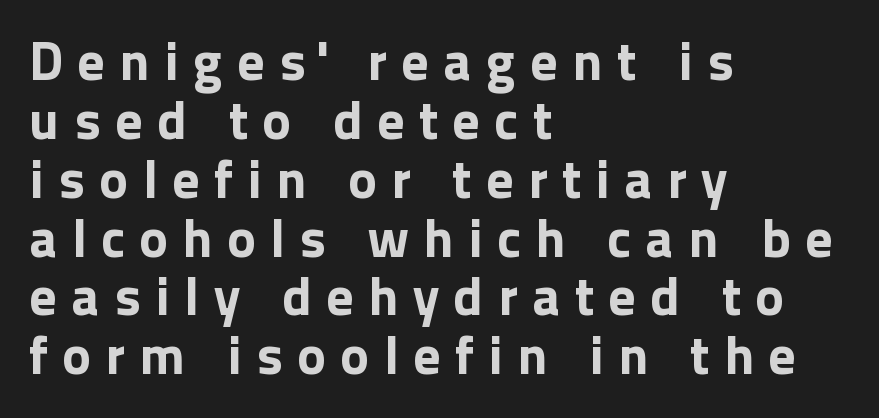
{"serif": "no", "italic": "no", "bold": "yes", "weight": "bold", "width": "normal", "x_height": "medium", "monospaced": "no", "underline": "no", "align": "left", "line_spacing": "tight", "line_spacing_ratio": 1.09, "letter_spacing": "wide", "letter_spacing_em": 0.27, "glyph_px": 54}
